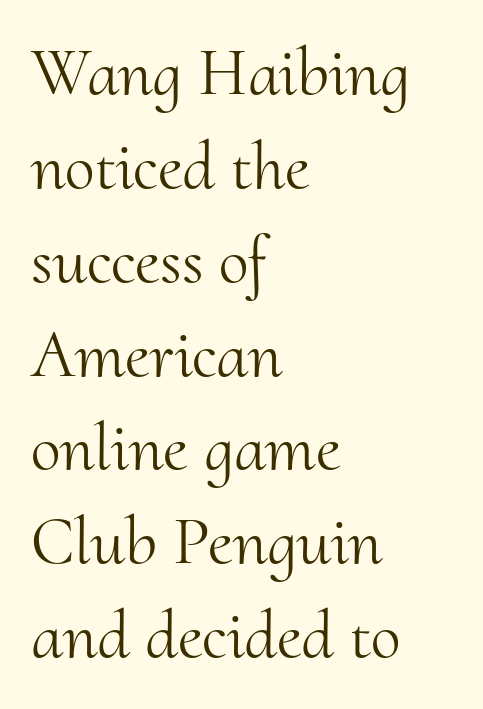
Q: Is the text bold? A: No.
Q: Is the text italic (slanted)? A: No, it is upright.
Q: Is the typeface a serif or a sans-serif typeface? A: Serif.
Q: Is the text underlined? A: No.
Q: How is the paragraph aligned? A: Left-aligned.
Q: Is the spacing between letters normal or unusually wide? A: Normal.
Q: Is the spacing between lines tight, normal or loose? A: Normal.
Q: Width (condensed, normal, or wide)? A: Normal.
Q: Stroke contrast? A: Medium.
Q: x-height? A: Small.
Q: Monospaced? A: No.
